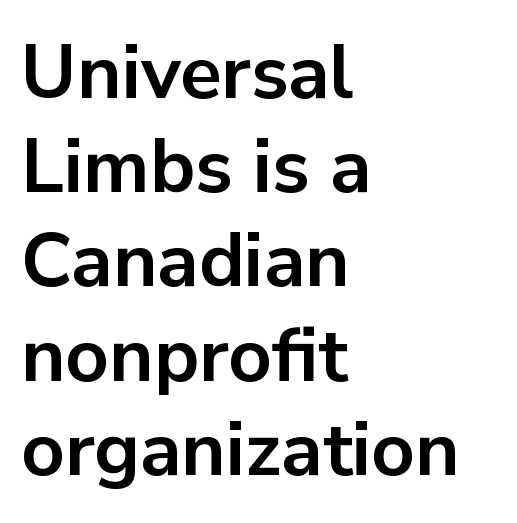
Heavy-handed strokes throughout: this text is bold. Designer's note — italics off, roman on. A typesetter would call this zero additional tracking. Clear beneath every line of the passage. Grotesque or geometric, the face here clearly has no serifs.
